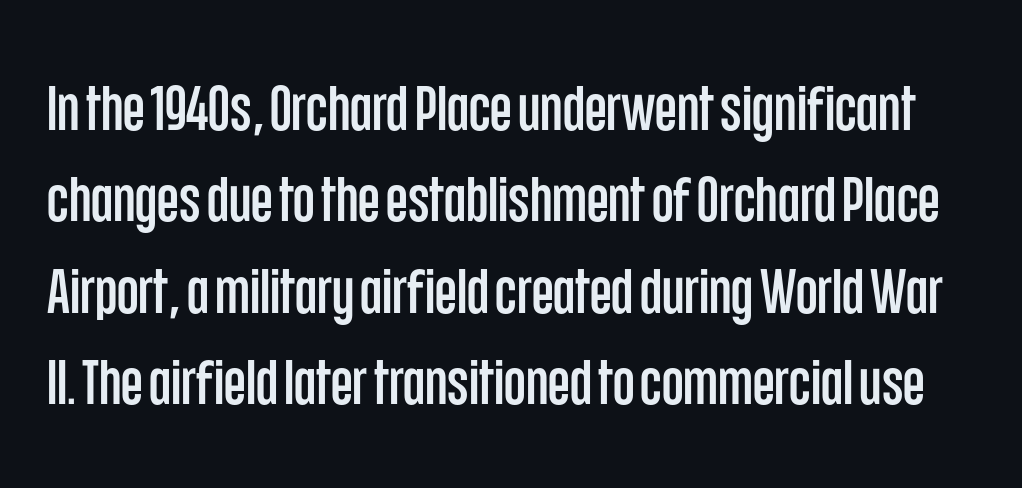
The letters sit at their default tracking, neither squeezed nor spread. No italicization has been applied; the sample stays upright. The text was rendered using a sans face with plain stroke endings. Note the varied advance widths — an 'i' is clearly narrower than an 'm'.
